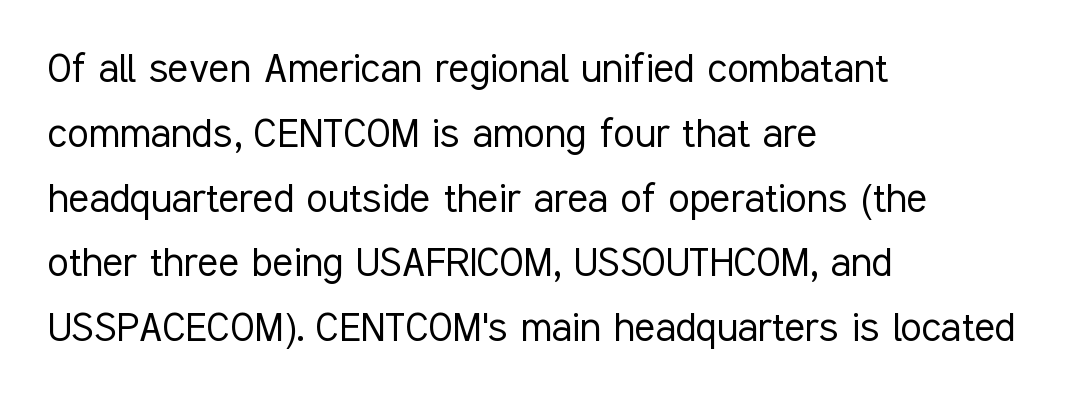
The image shows 48 px light, condensed sans-serif type, upright; set left-aligned, normal line spacing (1.35x), normal letter spacing, not underlined; low stroke contrast and a medium x-height.
